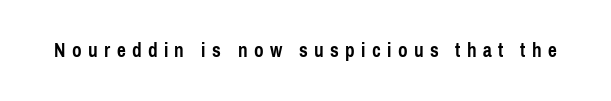
{"italic": "no", "bold": "yes", "underline": "no", "letter_spacing": "wide", "letter_spacing_em": 0.3, "glyph_px": 21}
